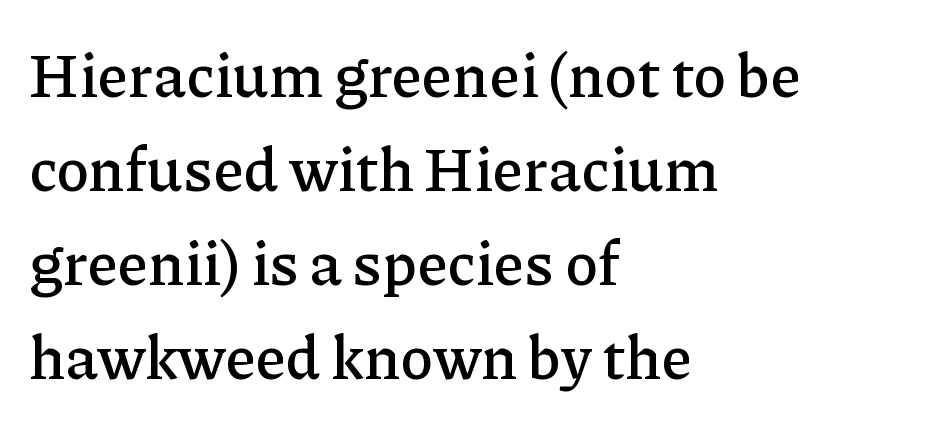
This block has exactly the height ordinary leading produces. The typography opts for an upright posture over an oblique one. Observe the ordinary spacing: letters are neighbours, not strangers. These lines are set flush left with a ragged right edge. Here the designer chose a conventional face with non-uniform glyph widths. The space beneath each line is pristine and unruled.
